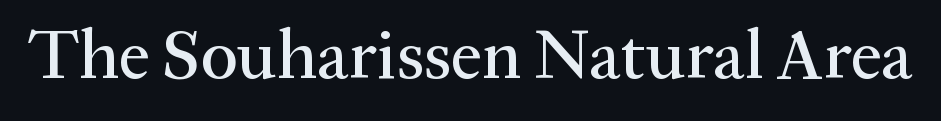
Q: Is the text italic (slanted)? A: No, it is upright.
Q: Is the typeface a serif or a sans-serif typeface? A: Serif.
Q: Is the text underlined? A: No.
Q: Is the spacing between letters normal or unusually wide? A: Normal.
Q: Width (condensed, normal, or wide)? A: Normal.
Q: Stroke contrast? A: Medium.
Q: x-height? A: Medium.
Q: Monospaced? A: No.
